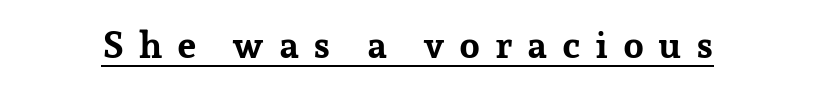
The image shows 37 px bold serif type, upright; set unusually wide letter spacing (+0.39 em), underlined; low stroke contrast and a medium x-height.
